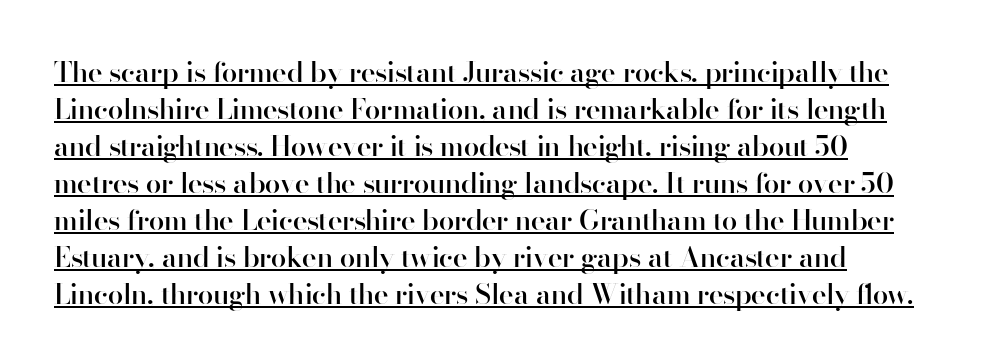
{"serif": "no", "italic": "no", "bold": "semi", "weight": "semibold", "width": "normal", "stroke_contrast": "high", "x_height": "small", "monospaced": "no", "underline": "yes", "align": "left", "line_spacing": "normal", "line_spacing_ratio": 1.32, "letter_spacing": "normal", "letter_spacing_em": 0.0, "glyph_px": 28}
